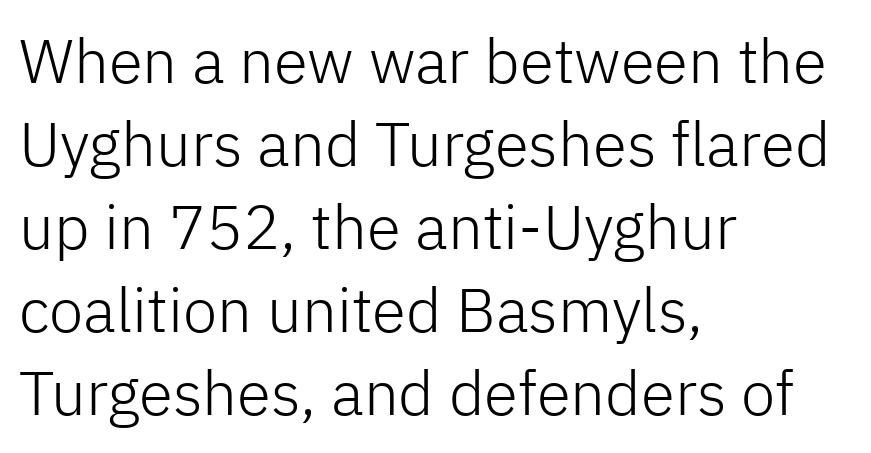
The image shows 62 px light sans-serif type, upright; set left-aligned, normal line spacing (1.34x), normal letter spacing, not underlined; low stroke contrast and a medium x-height.
